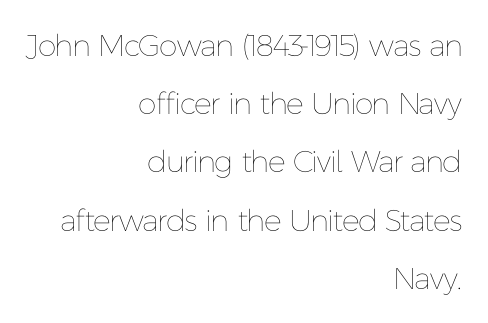
Letter spacing: default. Heft: none added — not bold. If you drew a line through each stem, it would be perfectly vertical. Character widths vary here, with narrow letters taking less room than wide ones. Leading: increased.
